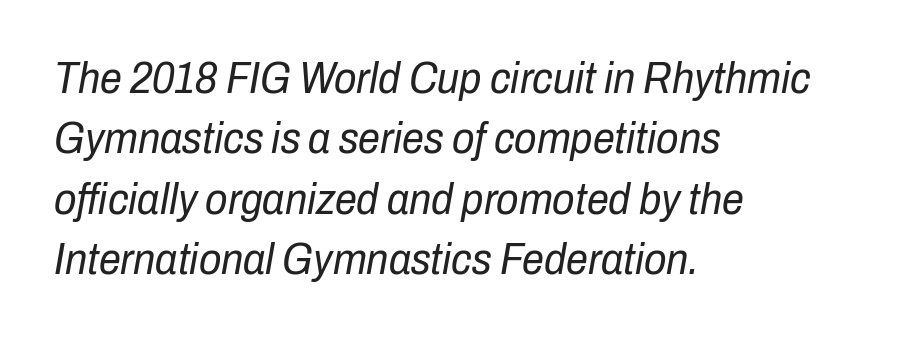
Q: Is the text bold? A: No.
Q: Is the text italic (slanted)? A: Yes, it leans right by about 10 degrees.
Q: Is the text underlined? A: No.
Q: How is the paragraph aligned? A: Left-aligned.
Q: Is the spacing between letters normal or unusually wide? A: Normal.
Q: Is the spacing between lines tight, normal or loose? A: Normal.
Q: Width (condensed, normal, or wide)? A: Condensed.
Q: Stroke contrast? A: Low.
Q: x-height? A: Medium.
Q: Monospaced? A: No.
